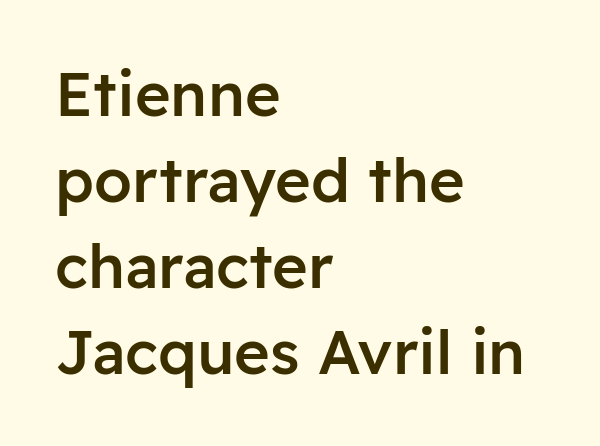
Unlike a traditional serif, this face leaves its strokes unadorned. Beneath every word, the page is bare. A typesetter would mark this as roman, not italic. Tracking here is standard; glyphs follow each other at the usual distance. Layout note: lines flush left. The rendering uses natural spacing where letterforms have individual widths.
